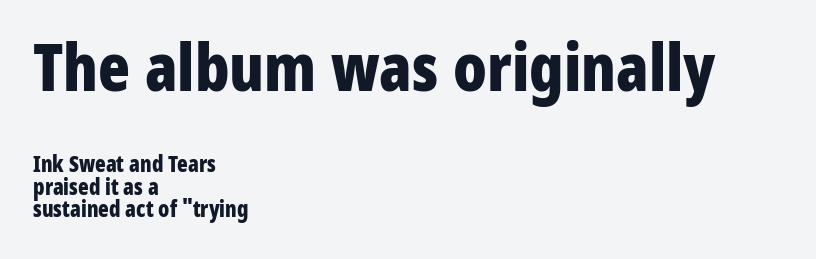
The image shows 66 px bold, condensed sans-serif type, upright; set left-aligned, tight line spacing (1.01x), normal letter spacing, not underlined; the first (top) block is 3.0x larger; low stroke contrast and a medium x-height.
